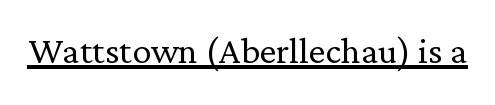
The image shows 47 px light serif type, upright; set normal letter spacing, underlined; low stroke contrast and a medium x-height.
